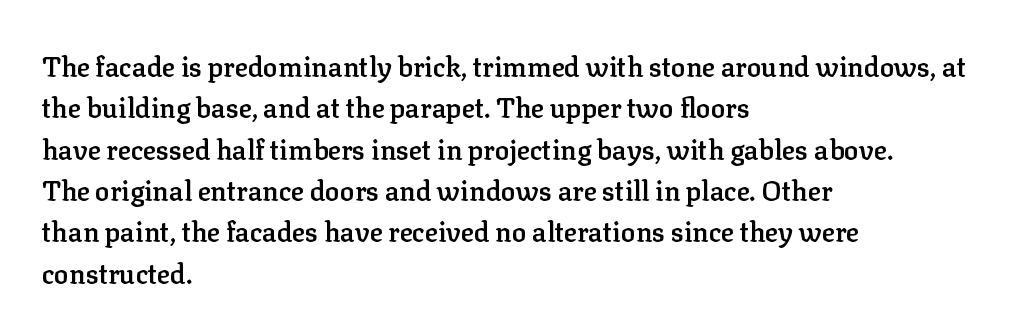
The image shows 27 px text type, upright; set left-aligned, normal line spacing (1.53x), normal letter spacing, not underlined.
